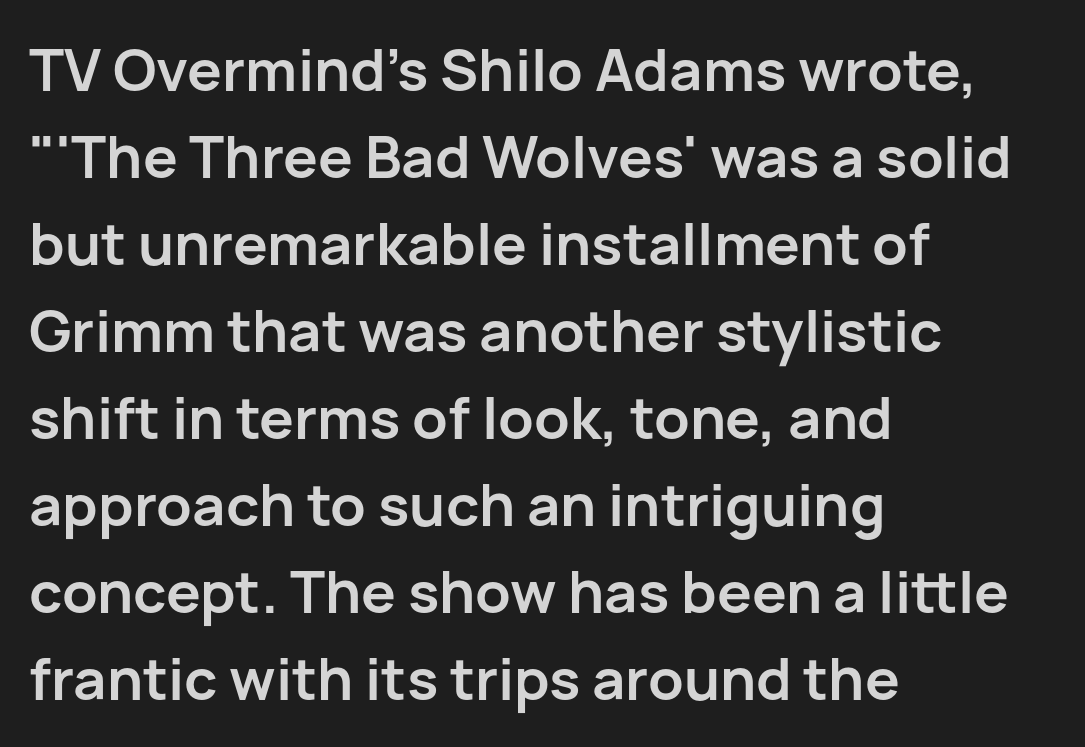
{"serif": "no", "italic": "no", "bold": "yes", "weight": "semibold", "width": "normal", "stroke_contrast": "low", "x_height": "medium", "monospaced": "no", "underline": "no", "align": "left", "line_spacing": "normal", "line_spacing_ratio": 1.5, "letter_spacing": "normal", "letter_spacing_em": 0.0, "glyph_px": 58}
